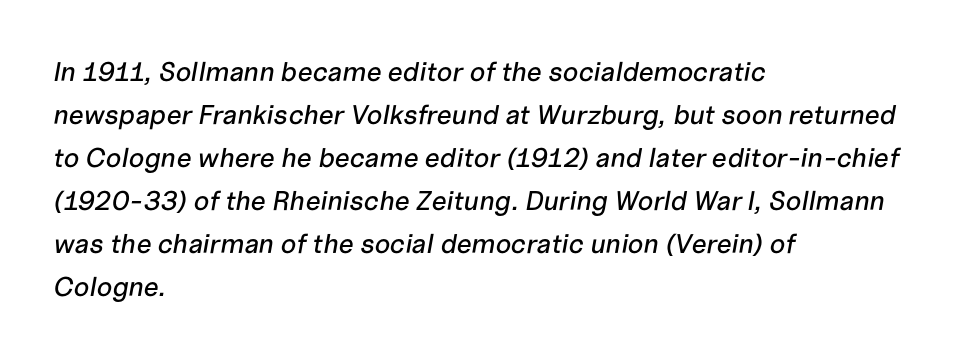
Q: Is the text italic (slanted)? A: Yes, it leans right by about 10 degrees.
Q: Is the text underlined? A: No.
Q: How is the paragraph aligned? A: Left-aligned.
Q: Is the spacing between letters normal or unusually wide? A: Normal.
Q: Is the spacing between lines tight, normal or loose? A: Normal.
